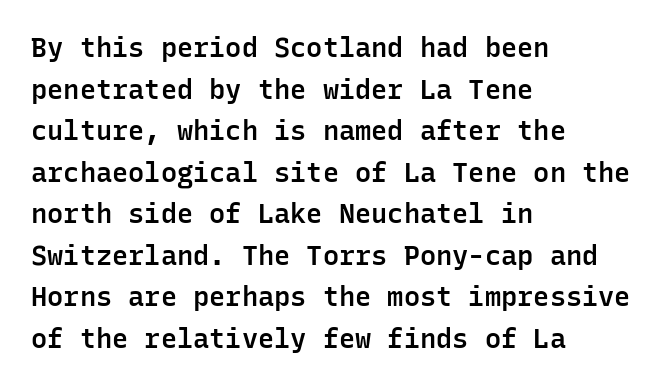
Q: Is the text bold? A: Semi-bold.
Q: Is the text italic (slanted)? A: No, it is upright.
Q: Is the text underlined? A: No.
Q: How is the paragraph aligned? A: Left-aligned.
Q: Is the spacing between letters normal or unusually wide? A: Normal.
Q: Is the spacing between lines tight, normal or loose? A: Normal.
